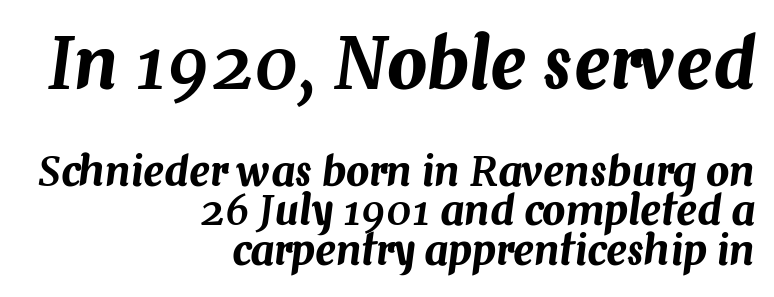
{"italic": "yes", "lean": "right", "slant_degrees": 7, "width": "normal", "stroke_contrast": "medium", "x_height": "medium", "monospaced": "no", "underline": "no", "align": "right", "line_spacing": "tight", "line_spacing_ratio": 0.97, "letter_spacing": "normal", "letter_spacing_em": 0.0, "larger_block": "first", "size_ratio": 1.73, "glyph_px": 71}
